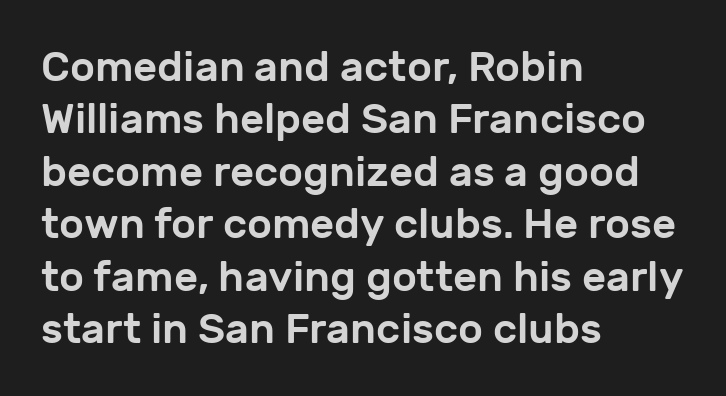
The image shows 42 px sans-serif type, upright; set left-aligned, normal line spacing (1.25x), normal letter spacing, not underlined; low stroke contrast and a medium x-height.
